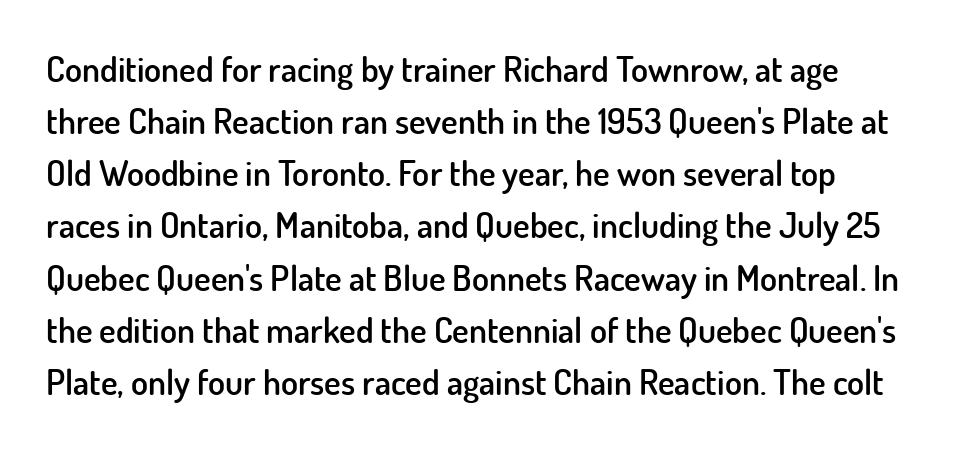
The glyphs have the mass of a demibold cut, below bold. Think of a printed novel: that variable character pitch is what you see here. The space directly below the letters is spotless. Vertically, the passage feels balanced, rows spaced as you'd expect. Words appear dense and cohesive because spacing is normal.
